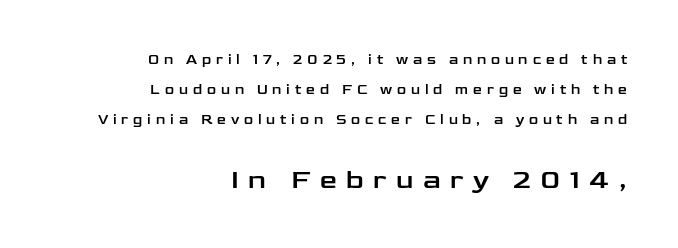
Q: Is the text italic (slanted)? A: No, it is upright.
Q: Is the text underlined? A: No.
Q: How is the paragraph aligned? A: Right-aligned.
Q: Is the spacing between letters normal or unusually wide? A: Unusually wide.
Q: Is the spacing between lines tight, normal or loose? A: Loose.
Q: Which block of text is set in a larger size, the first (top) or the second (bottom)? A: The second (bottom) one.
